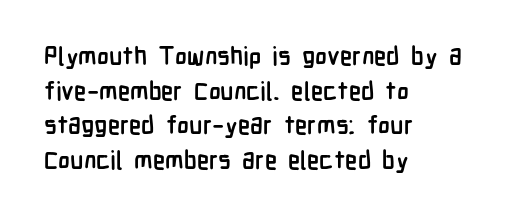
{"italic": "no", "bold": "yes", "underline": "no", "align": "left", "line_spacing": "normal", "line_spacing_ratio": 1.39, "letter_spacing": "normal", "letter_spacing_em": 0.0, "glyph_px": 25}
